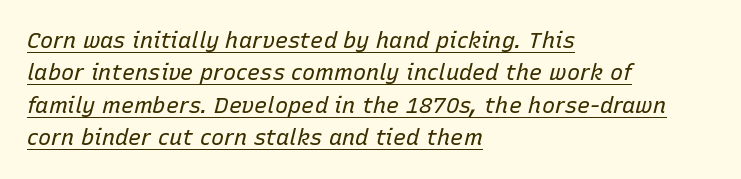
Is there much room between lines? A standard amount, neither cramped nor airy. In terms of posture, this sample is oblique. Heft: none added — not bold. Letter spacing: default.
